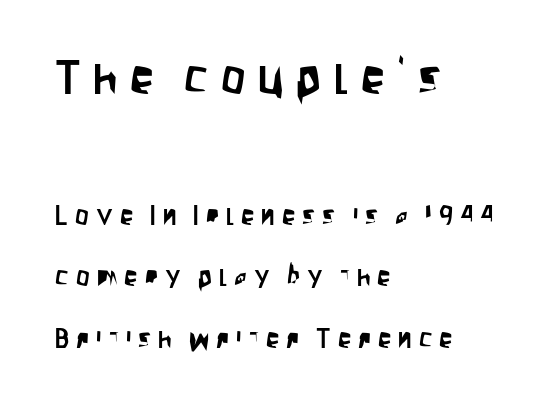
{"serif": "no", "italic": "no", "width": "condensed", "stroke_contrast": "low", "x_height": "large", "monospaced": "no", "underline": "no", "align": "left", "line_spacing": "loose", "line_spacing_ratio": 2.28, "letter_spacing": "wide", "letter_spacing_em": 0.26, "larger_block": "first", "size_ratio": 1.78, "glyph_px": 48}
